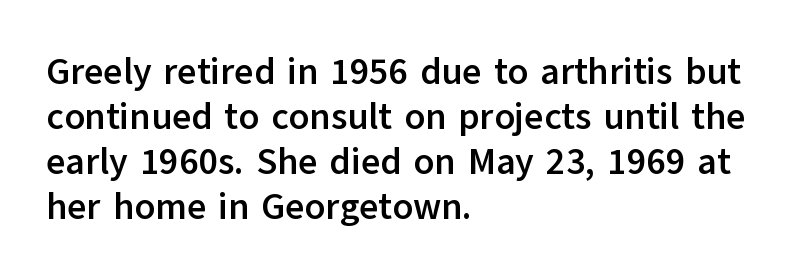
Each letter keeps its own natural width here, so spacing adapts to shape. These lines keep a tight, regular rhythm from letter to letter. Letterform terminals end flat and unadorned throughout the passage. Horizontally, the lines are justified to the leading edge only. The type sits square on the baseline with zero lean.
